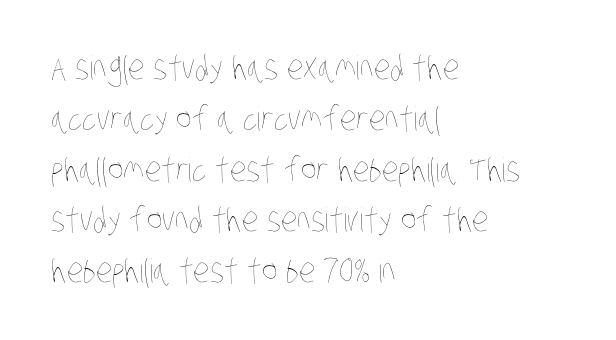
Teacher's note: observe the even left margin — that is flush-left alignment. Unbolded letterforms with no extra heft. You could not count columns in this text — the font is proportionally spaced. Type without underlining.
